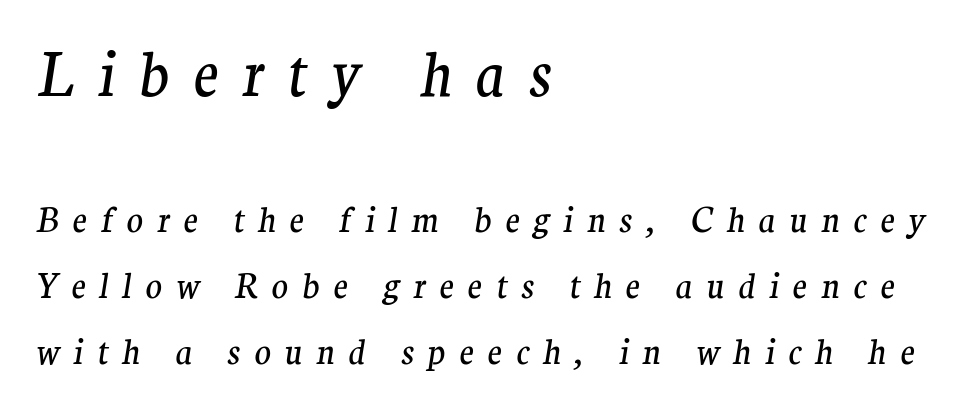
The image shows 59 px regular-weight serif type, italic (leaning right); set left-aligned, loose line spacing (1.94x), unusually wide letter spacing (+0.4 em), not underlined; the first (top) block is 1.74x larger; medium stroke contrast and a medium x-height.
